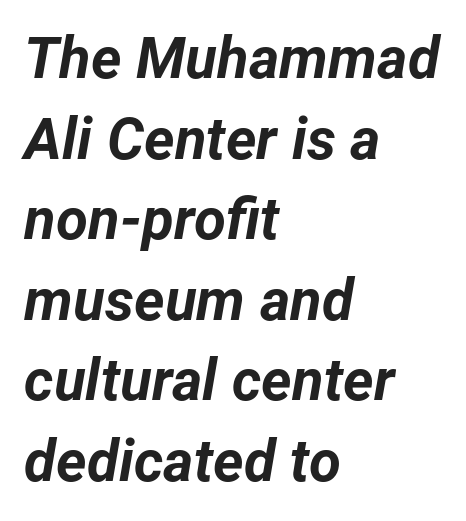
{"italic": "yes", "lean": "right", "slant_degrees": 12, "bold": "yes", "weight": "bold", "width": "normal", "stroke_contrast": "low", "x_height": "medium", "monospaced": "no", "underline": "no", "align": "left", "line_spacing": "normal", "line_spacing_ratio": 1.39, "letter_spacing": "normal", "letter_spacing_em": 0.0, "glyph_px": 58}
